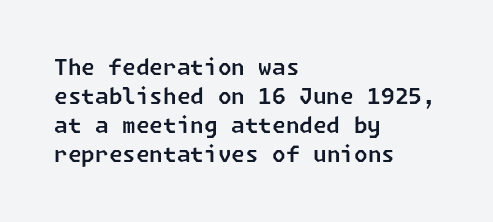
Notice how the passage keeps a crisp vertical edge on the left only. Glance below the letters and you will spot only blank space. Honestly, the letter spacing is just normal — you wouldn't notice it. How would I describe the line gaps? Plain and ordinary.
